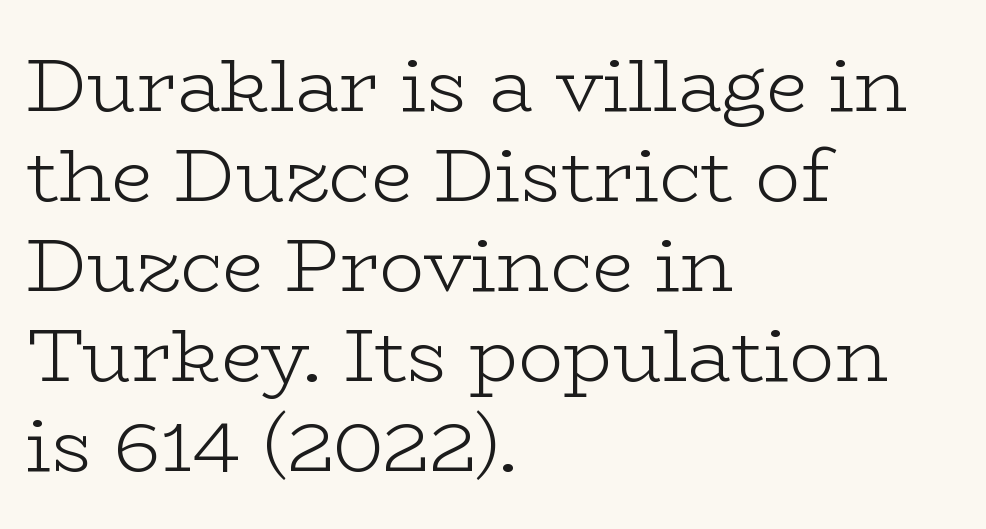
The glyphs in this specimen are seriffed. Nobody drew a line under any word here. Do the characters align in a grid? No, the font is proportional. Upright lettering throughout.
